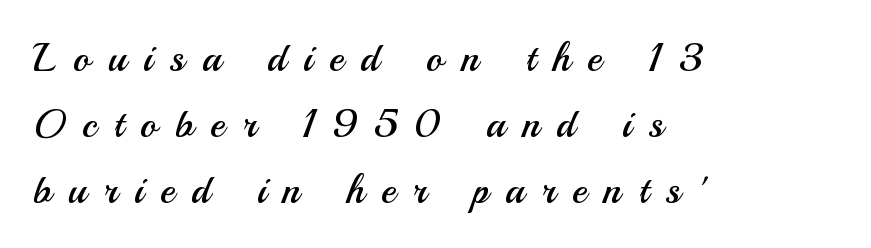
There is plenty of visible air inserted between adjacent glyphs. Caption: multi-line text, flush left, ragged right. Just letters on the line, the space beneath them empty. The typeface has the unassuming heft of standard copy or less. Leading matches the norm, producing a regular column. The passage shown is typed in a proportional face where columns would drift.
